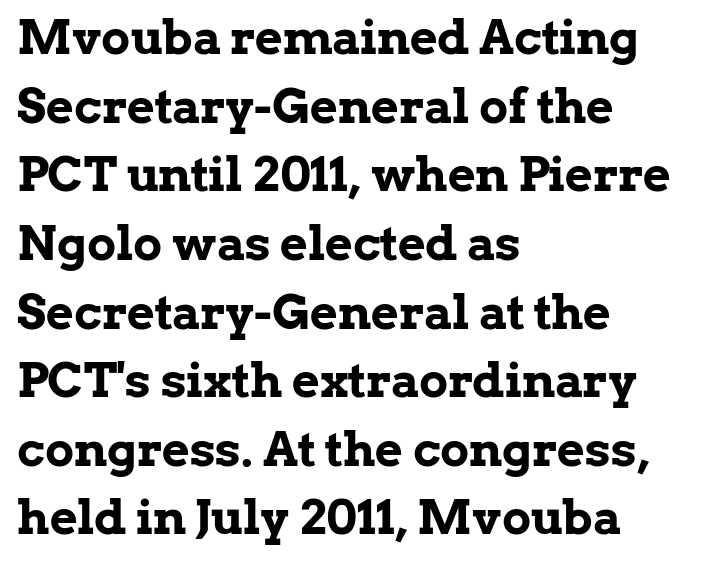
Clear beneath every line of the passage. A typesetter would label this face a serif. Is this a fixed-width face? No — the glyphs have proportional, varying widths. Each glyph is drawn with heavy, bold strokes. Where is the straight margin? On the left. The type is set solid horizontally, with unmodified tracking.
